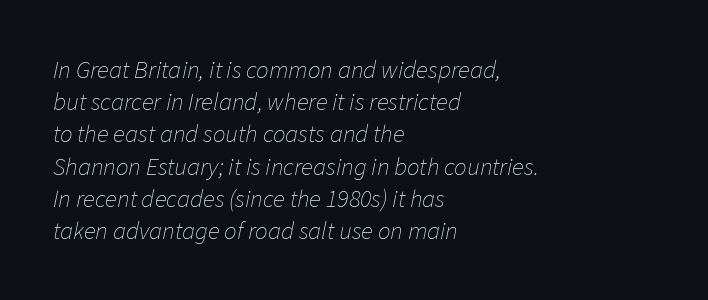
Q: Is the text bold? A: No.
Q: Is the text italic (slanted)? A: Yes, it leans right by about 11 degrees.
Q: Is the text underlined? A: No.
Q: How is the paragraph aligned? A: Left-aligned.
Q: Is the spacing between letters normal or unusually wide? A: Normal.
Q: Is the spacing between lines tight, normal or loose? A: Normal.
